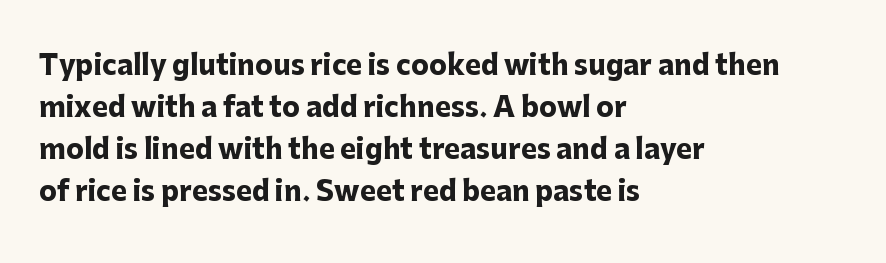
Q: Is the text bold? A: Yes.
Q: Is the text italic (slanted)? A: No, it is upright.
Q: Is the text underlined? A: No.
Q: How is the paragraph aligned? A: Left-aligned.
Q: Is the spacing between letters normal or unusually wide? A: Normal.
Q: Is the spacing between lines tight, normal or loose? A: Normal.
